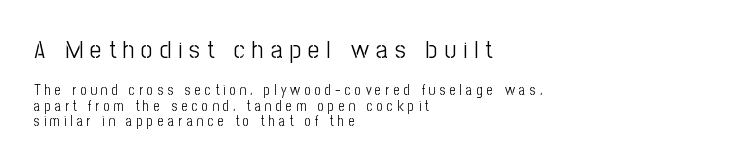
The image shows 25 px text type, upright; set left-aligned, tight line spacing (1.1x), unusually wide letter spacing (+0.29 em), not underlined; the first (top) block is 1.79x larger.
